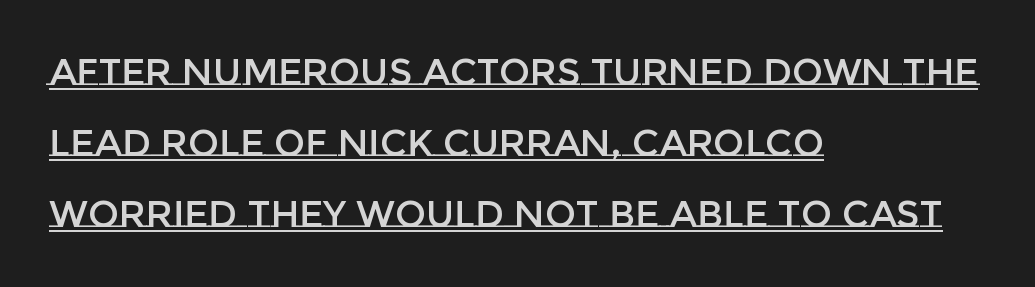
Rows of type keep a wide berth in the vertical direction. Does a line run under the words? Yes, clearly. Caption: standard tracking, unaltered. Unlike italic type, these characters show no tilt at all. Varying glyph widths throughout — classic text-font behaviour. These lines are set flush left with a ragged right edge.
